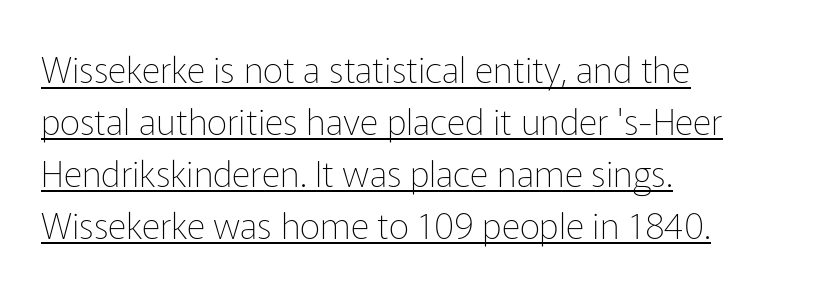
The image shows 36 px thin sans-serif type, upright; set left-aligned, normal line spacing (1.44x), normal letter spacing, underlined; low stroke contrast and a medium x-height.
